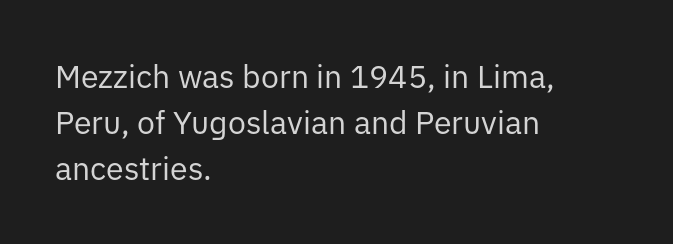
The image shows 32 px regular-weight sans-serif type, upright; set left-aligned, normal line spacing (1.43x), normal letter spacing, not underlined; low stroke contrast and a medium x-height.
